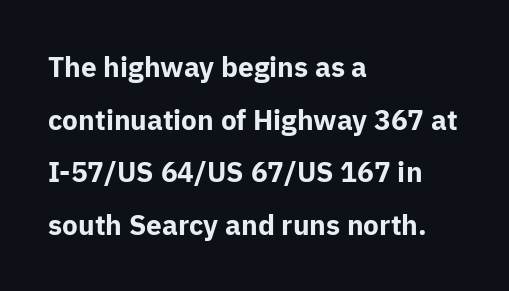
Q: Is the text bold? A: Yes.
Q: Is the text italic (slanted)? A: No, it is upright.
Q: Is the typeface a serif or a sans-serif typeface? A: Sans-serif.
Q: Is the text underlined? A: No.
Q: How is the paragraph aligned? A: Left-aligned.
Q: Is the spacing between letters normal or unusually wide? A: Normal.
Q: Width (condensed, normal, or wide)? A: Normal.
Q: Stroke contrast? A: Low.
Q: x-height? A: Medium.
Q: Monospaced? A: No.
